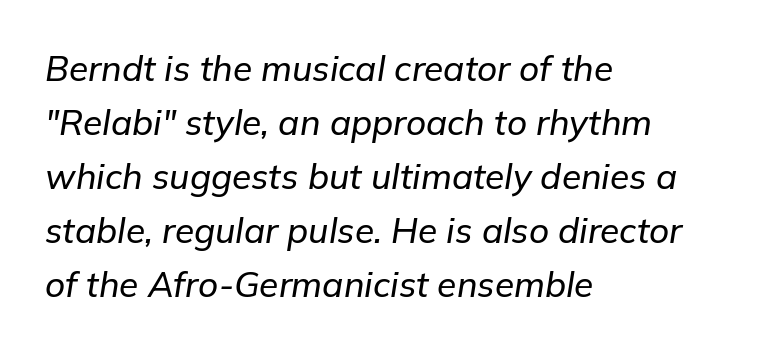
Q: Is the text italic (slanted)? A: Yes, it leans right by about 9 degrees.
Q: Is the text underlined? A: No.
Q: How is the paragraph aligned? A: Left-aligned.
Q: Is the spacing between letters normal or unusually wide? A: Normal.
Q: Is the spacing between lines tight, normal or loose? A: Normal.
Q: Width (condensed, normal, or wide)? A: Normal.
Q: Stroke contrast? A: Low.
Q: x-height? A: Medium.
Q: Monospaced? A: No.
